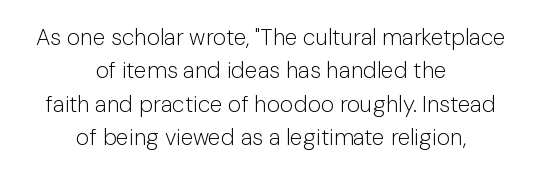
{"italic": "no", "bold": "no", "underline": "no", "align": "center", "line_spacing": "normal", "line_spacing_ratio": 1.45, "letter_spacing": "normal", "letter_spacing_em": 0.0, "glyph_px": 23}
